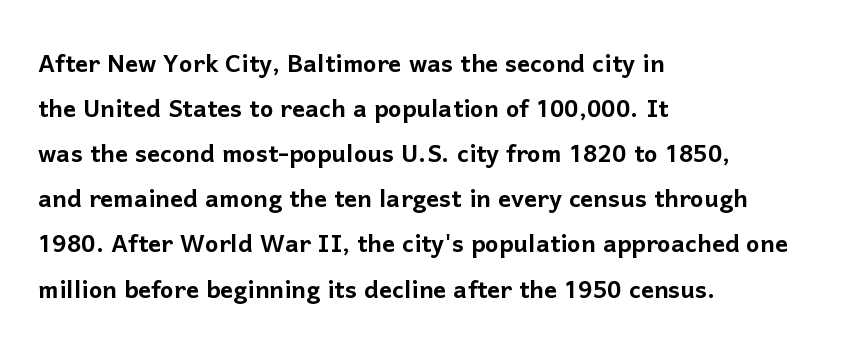
A typesetter would mark this as roman, not italic. Line starts are locked; line ends wander. Nope, no serifs anywhere on these letters. Beneath every word, the page is bare.
